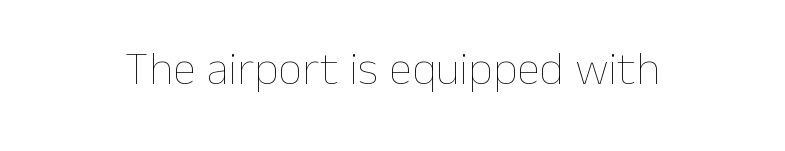
The strip under each line holds only bare page. Is this a fixed-width face? No — the glyphs have proportional, varying widths. The rag falls on both sides of this text block equally. Tracking here is standard; glyphs follow each other at the usual distance. Bold? No — there's no thickening of the strokes. A typesetter would mark this as roman, not italic.
